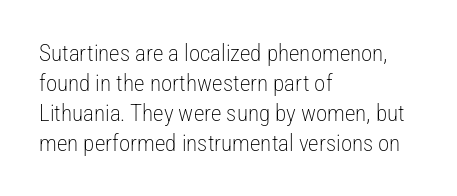
{"italic": "no", "bold": "no", "underline": "no", "align": "left", "line_spacing": "normal", "line_spacing_ratio": 1.3, "letter_spacing": "normal", "letter_spacing_em": 0.0, "glyph_px": 23}
